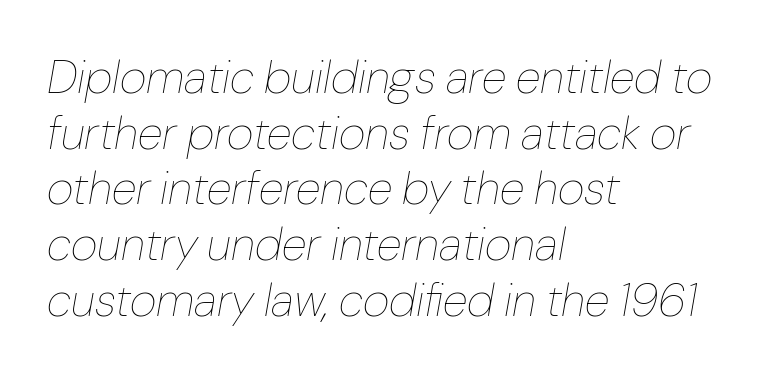
The image shows 46 px thin type, italic (leaning right); set left-aligned, line spacing 1.21x, normal letter spacing, not underlined; low stroke contrast and a medium x-height.
